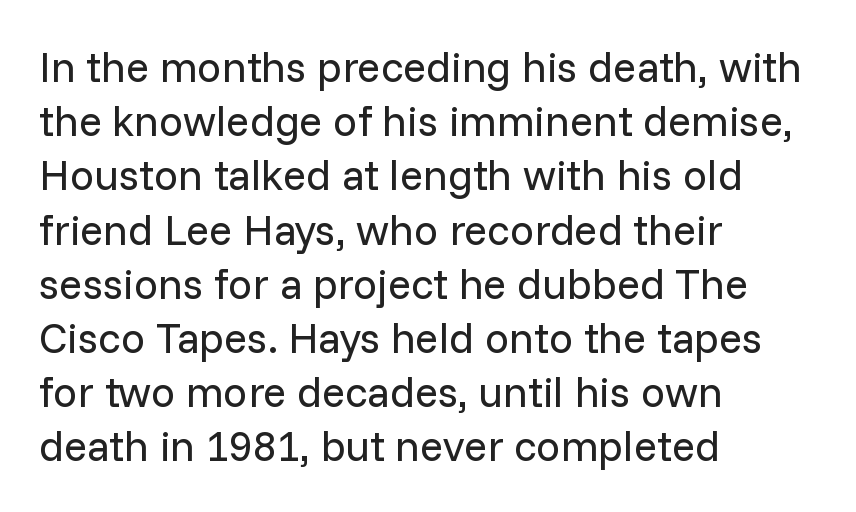
Q: Is the text bold? A: No.
Q: Is the text italic (slanted)? A: No, it is upright.
Q: Is the typeface a serif or a sans-serif typeface? A: Sans-serif.
Q: Is the text underlined? A: No.
Q: How is the paragraph aligned? A: Left-aligned.
Q: Is the spacing between letters normal or unusually wide? A: Normal.
Q: Is the spacing between lines tight, normal or loose? A: Normal.
Q: Width (condensed, normal, or wide)? A: Normal.
Q: Stroke contrast? A: Low.
Q: x-height? A: Medium.
Q: Monospaced? A: No.
